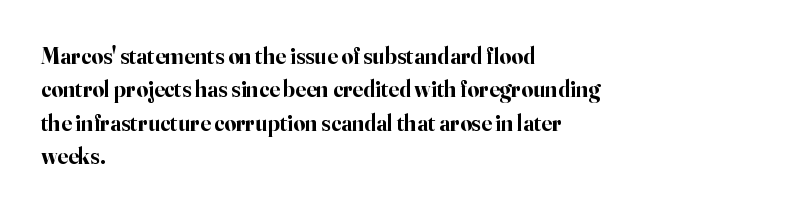
Every letter is thick-stroked: bold, no question. The space directly below the letters is spotless. How would I describe the line gaps? Plain and ordinary. A classic flush-left, rag-right setting is used for this passage. The specimen reads as upright at a glance.
